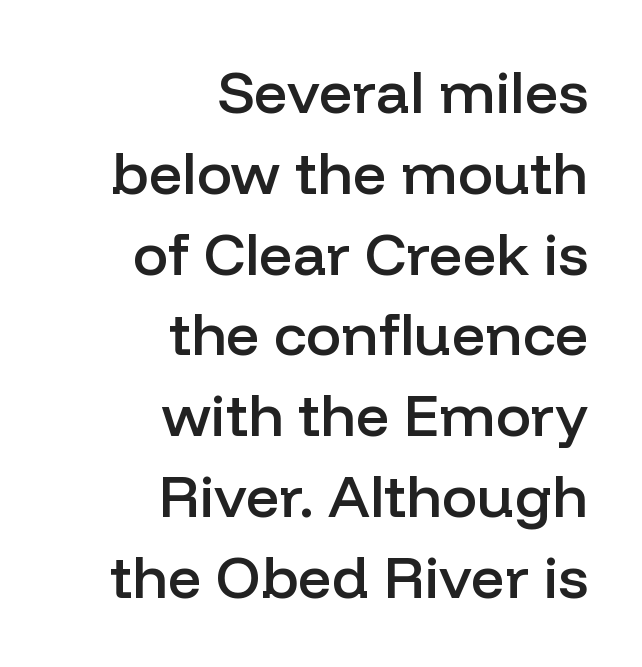
The image shows 59 px semibold sans-serif type, upright; set right-aligned, normal line spacing (1.37x), normal letter spacing, not underlined; low stroke contrast and a medium x-height.
